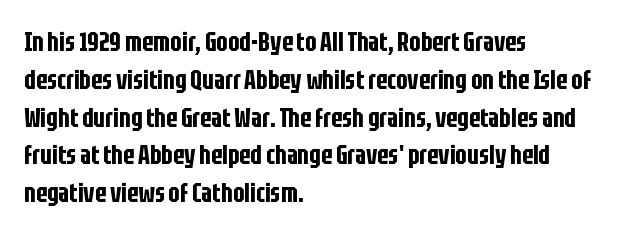
The image shows 27 px text type, upright; set left-aligned, normal line spacing (1.4x), normal letter spacing, not underlined.
